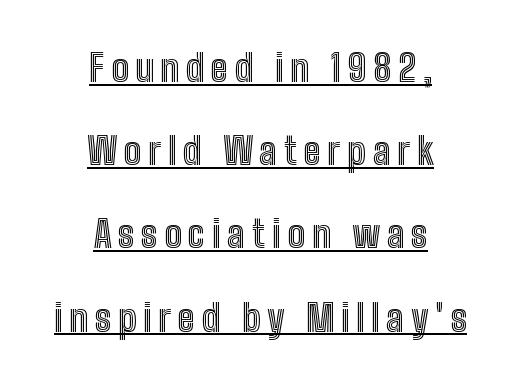
The image shows 37 px condensed type, upright; set centered, loose line spacing (2.25x), underlined; a medium x-height.
